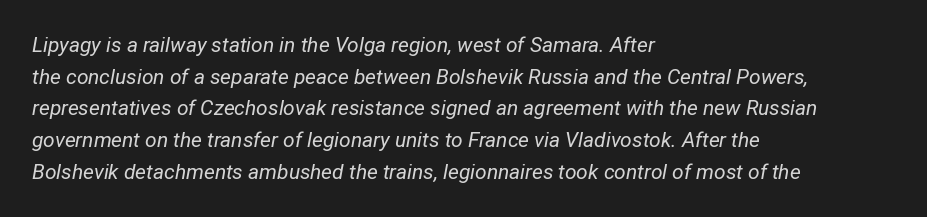
The image shows 21 px text type, italic (leaning right); set left-aligned, normal line spacing (1.51x), normal letter spacing, not underlined.
